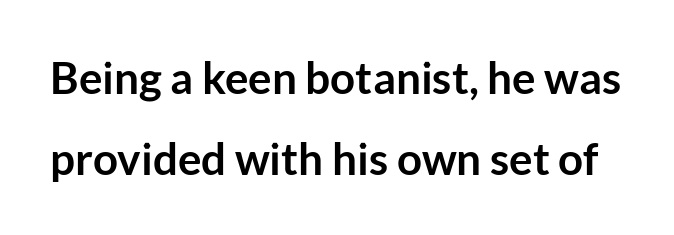
The image shows 44 px semibold sans-serif type, upright; set line spacing 1.84x, normal letter spacing, not underlined; low stroke contrast and a medium x-height.
